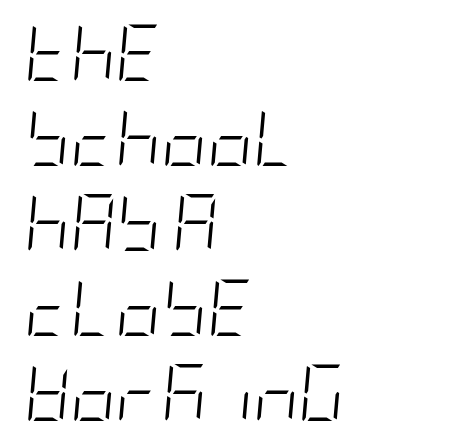
The image shows 56 px light, condensed type, italic (leaning right); set left-aligned, normal line spacing (1.52x), normal letter spacing, not underlined; low stroke contrast and a large x-height.
